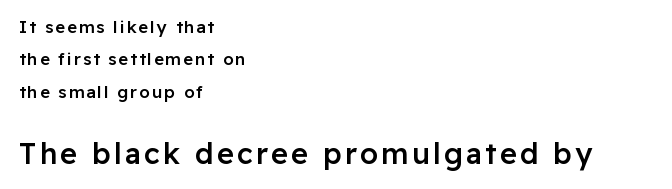
{"serif": "no", "italic": "no", "bold": "semi", "weight": "semibold", "width": "normal", "stroke_contrast": "low", "x_height": "medium", "monospaced": "no", "underline": "no", "align": "left", "line_spacing": "loose", "line_spacing_ratio": 1.91, "larger_block": "second", "size_ratio": 1.71, "glyph_px": 29}
